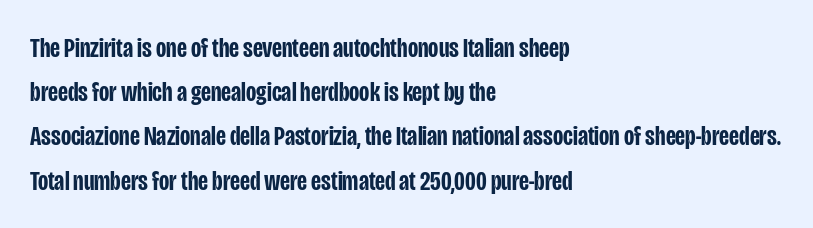
{"serif": "no", "italic": "no", "bold": "semi", "weight": "semibold", "width": "condensed", "stroke_contrast": "low", "x_height": "large", "monospaced": "no", "underline": "no", "align": "left", "line_spacing": "normal", "line_spacing_ratio": 1.58, "letter_spacing": "normal", "letter_spacing_em": 0.0, "glyph_px": 28}
